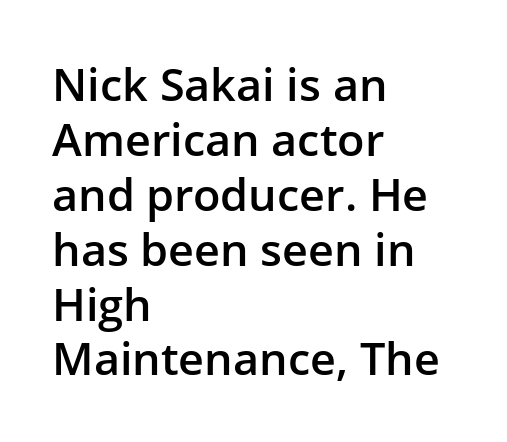
The image shows 45 px semibold sans-serif type, upright; set left-aligned, line spacing 1.22x, normal letter spacing, not underlined; low stroke contrast and a medium x-height.
